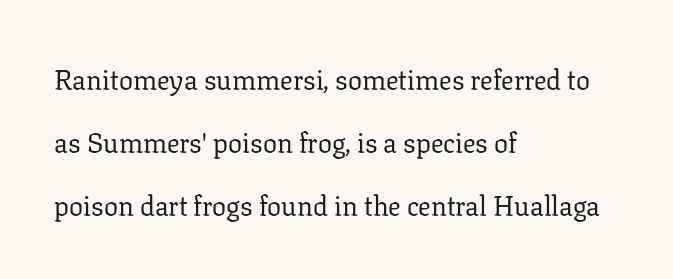
The weight would be labelled regular, book, light, or lighter still. The letters advance in unequal steps, a hallmark of proportional type. The rendering uses a large line-height, opening up the rows. The area under the type is left untouched. The passage shown is typeset with a serif family. Italic? Not at all — the glyphs are vertical.
